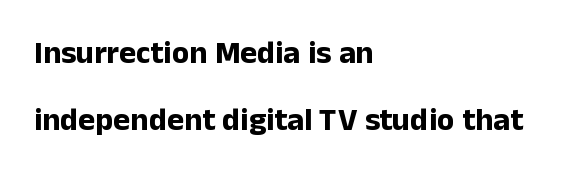
Q: Is the text bold? A: Yes.
Q: Is the text italic (slanted)? A: No, it is upright.
Q: Is the typeface a serif or a sans-serif typeface? A: Sans-serif.
Q: Is the text underlined? A: No.
Q: How is the paragraph aligned? A: Left-aligned.
Q: Is the spacing between letters normal or unusually wide? A: Normal.
Q: Is the spacing between lines tight, normal or loose? A: Loose.
Q: Width (condensed, normal, or wide)? A: Normal.
Q: Stroke contrast? A: Low.
Q: x-height? A: Medium.
Q: Monospaced? A: No.
